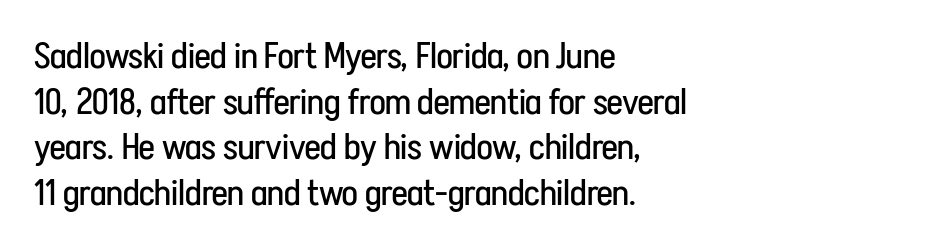
Q: Is the text bold? A: No.
Q: Is the text italic (slanted)? A: No, it is upright.
Q: Is the typeface a serif or a sans-serif typeface? A: Sans-serif.
Q: Is the text underlined? A: No.
Q: How is the paragraph aligned? A: Left-aligned.
Q: Is the spacing between letters normal or unusually wide? A: Normal.
Q: Width (condensed, normal, or wide)? A: Condensed.
Q: Stroke contrast? A: Low.
Q: x-height? A: Medium.
Q: Monospaced? A: No.
